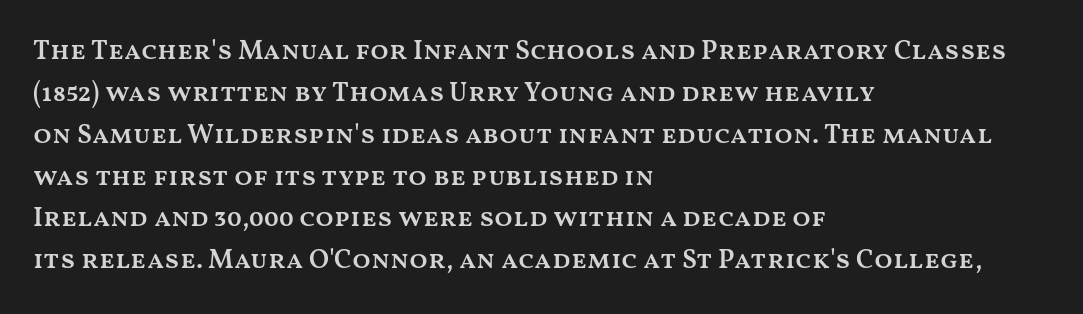
Has an underline been added? It has not. Look at the stroke-to-counter ratio: somewhat heavy, a semibold. Style check: upright. The letterforms sit shoulder to shoulder at normal distance. The paragraph has a hard left edge and a soft right edge.
